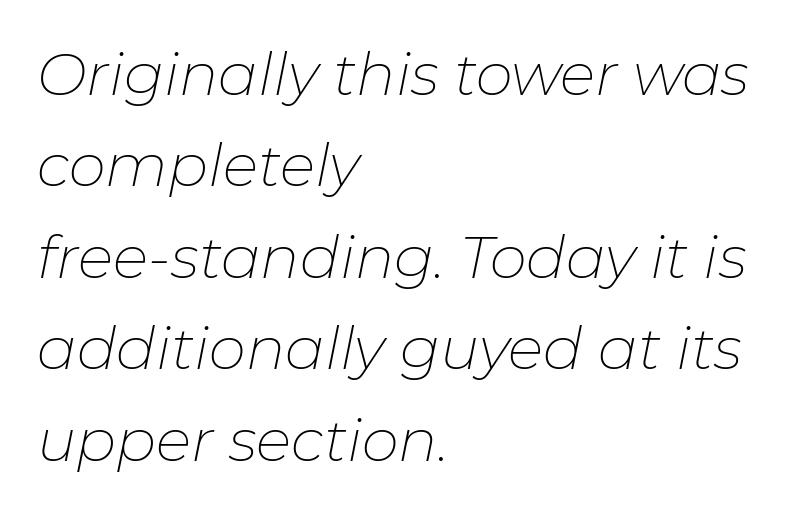
The image shows 59 px thin type, italic (leaning right); set left-aligned, normal line spacing (1.55x), normal letter spacing, not underlined; low stroke contrast and a medium x-height.
